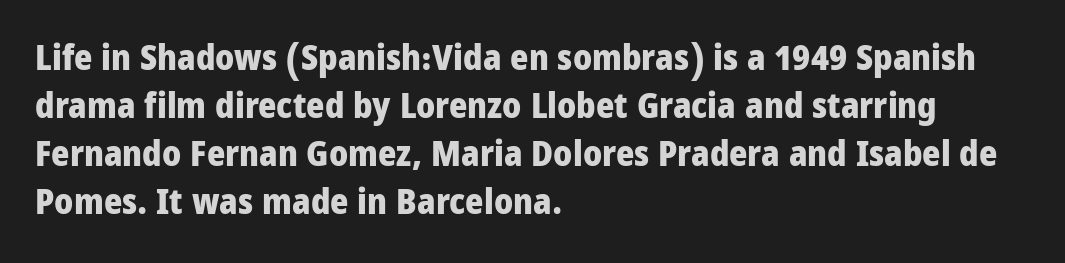
The passage shown is emphatically bold. If you drew a line through each stem, it would be perfectly vertical. The ragged edge is on the right, which tells us the setting is flush left. The letters advance in unequal steps, a hallmark of proportional type. The passage shown stacks its lines at a standard gap.
